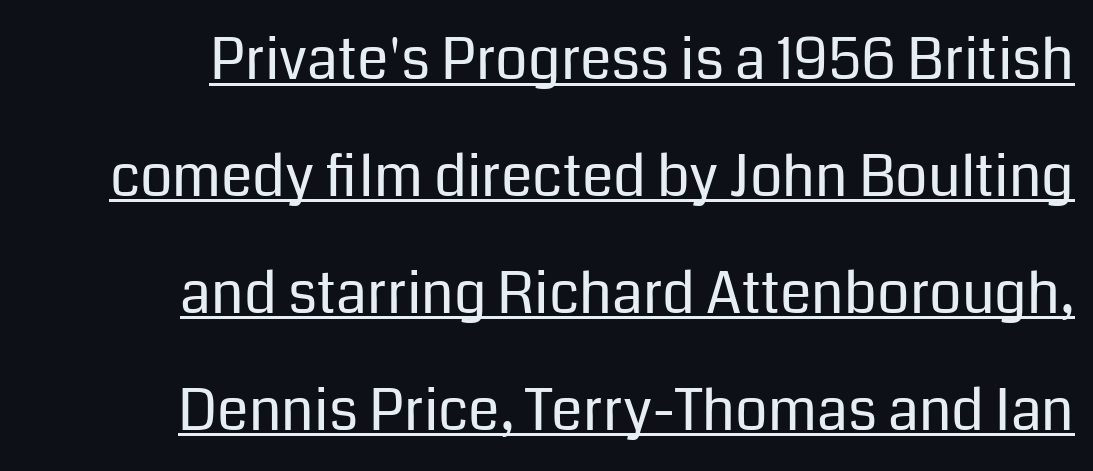
Q: Is the text bold? A: No.
Q: Is the text italic (slanted)? A: No, it is upright.
Q: Is the typeface a serif or a sans-serif typeface? A: Sans-serif.
Q: Is the text underlined? A: Yes.
Q: How is the paragraph aligned? A: Right-aligned.
Q: Is the spacing between letters normal or unusually wide? A: Normal.
Q: Is the spacing between lines tight, normal or loose? A: Loose.
Q: Width (condensed, normal, or wide)? A: Normal.
Q: Stroke contrast? A: Low.
Q: x-height? A: Medium.
Q: Monospaced? A: No.
